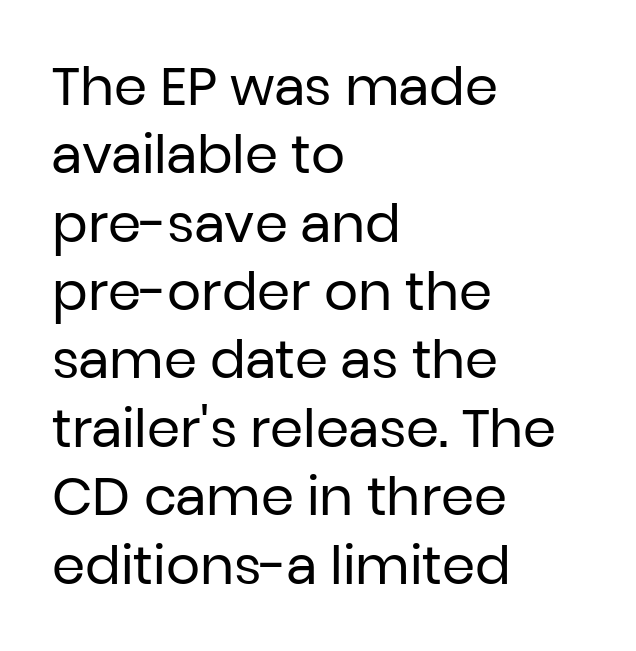
The image shows 53 px regular-weight sans-serif type, upright; set left-aligned, normal line spacing (1.29x), normal letter spacing, not underlined; low stroke contrast and a medium x-height.
